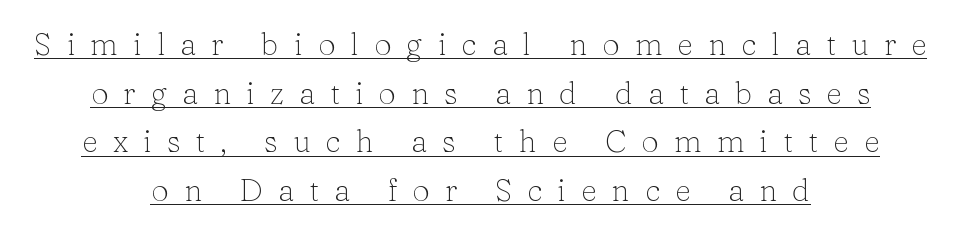
Q: Is the text bold? A: No.
Q: Is the text italic (slanted)? A: No, it is upright.
Q: Is the typeface a serif or a sans-serif typeface? A: Serif.
Q: Is the text underlined? A: Yes.
Q: How is the paragraph aligned? A: Centered.
Q: Is the spacing between letters normal or unusually wide? A: Unusually wide.
Q: Is the spacing between lines tight, normal or loose? A: Normal.
Q: Width (condensed, normal, or wide)? A: Normal.
Q: Stroke contrast? A: Low.
Q: x-height? A: Medium.
Q: Monospaced? A: No.
